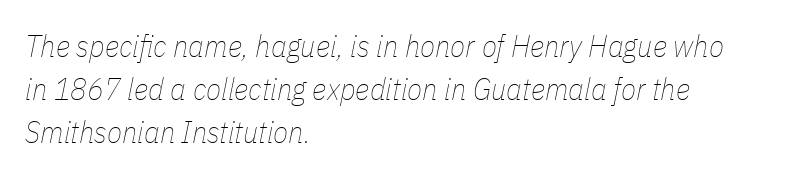
{"italic": "yes", "lean": "right", "slant_degrees": 11, "bold": "no", "weight": "thin", "width": "condensed", "stroke_contrast": "low", "x_height": "medium", "monospaced": "no", "underline": "no", "align": "left", "line_spacing": "normal", "line_spacing_ratio": 1.39, "letter_spacing": "normal", "letter_spacing_em": 0.0, "glyph_px": 31}
